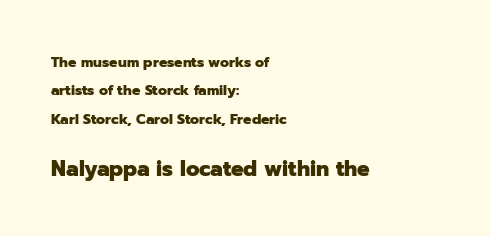
Q: Is the text bold? A: Yes.
Q: Is the text italic (slanted)? A: No, it is upright.
Q: Is the text underlined? A: No.
Q: How is the paragraph aligned? A: Left-aligned.
Q: Is the spacing between letters normal or unusually wide? A: Normal.
Q: Is the spacing between lines tight, normal or loose? A: Loose.
Q: Which block of text is set in a larger size, the first (top) or the second (bottom)? A: The second (bottom) one.
